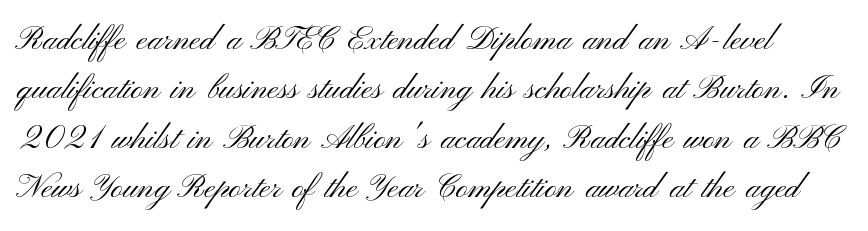
The image shows 33 px light, wide sans-serif type; set normal line spacing (1.5x), normal letter spacing, not underlined; medium stroke contrast and a small x-height.
